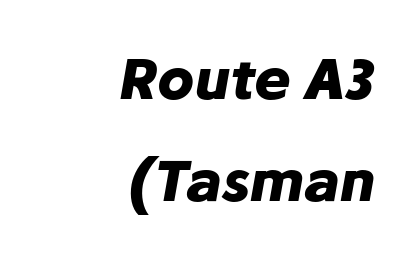
{"italic": "yes", "lean": "right", "slant_degrees": 10, "bold": "yes", "weight": "heavy", "width": "normal", "stroke_contrast": "low", "x_height": "medium", "monospaced": "no", "underline": "no", "align": "right", "line_spacing_ratio": 1.85, "letter_spacing": "normal", "letter_spacing_em": 0.0, "glyph_px": 55}
